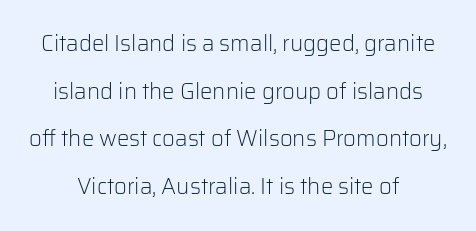
The leading is generous, giving the passage an open texture. Tracking value appears to be zero — textbook default spacing. No italicization has been applied; the sample stays upright. Notice how the passage keeps no hard edge, just a central spine.
